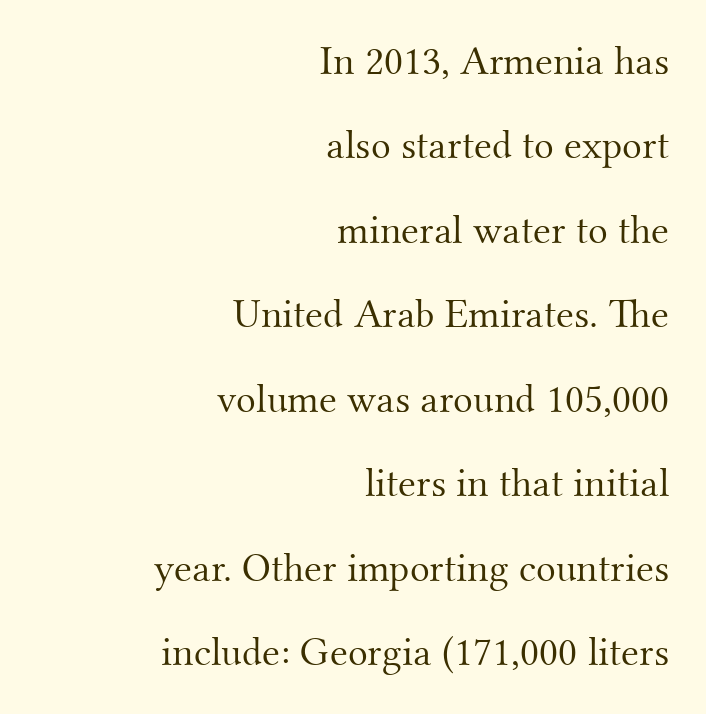
{"serif": "yes", "italic": "no", "bold": "no", "weight": "light", "width": "normal", "stroke_contrast": "medium", "x_height": "small", "monospaced": "no", "underline": "no", "align": "right", "line_spacing": "loose", "line_spacing_ratio": 2.06, "letter_spacing": "normal", "letter_spacing_em": 0.0, "glyph_px": 41}
